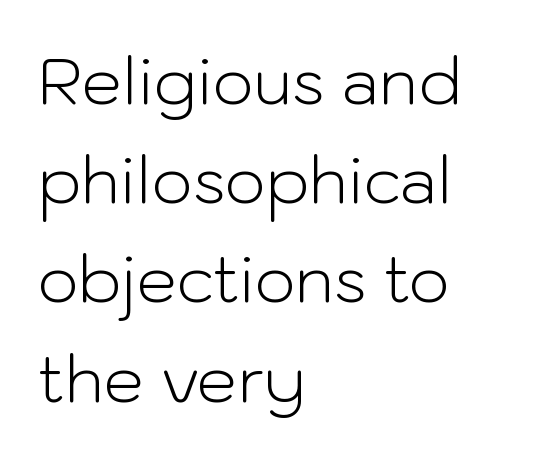
Q: Is the text bold? A: No.
Q: Is the text italic (slanted)? A: No, it is upright.
Q: Is the typeface a serif or a sans-serif typeface? A: Sans-serif.
Q: Is the text underlined? A: No.
Q: How is the paragraph aligned? A: Left-aligned.
Q: Is the spacing between letters normal or unusually wide? A: Normal.
Q: Is the spacing between lines tight, normal or loose? A: Normal.
Q: Width (condensed, normal, or wide)? A: Normal.
Q: Stroke contrast? A: Low.
Q: x-height? A: Medium.
Q: Monospaced? A: No.
